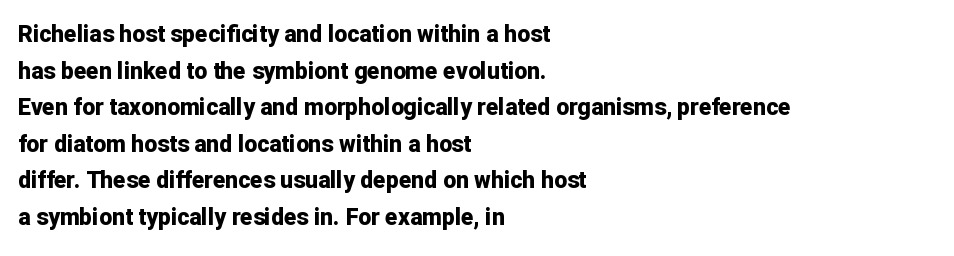
{"italic": "no", "bold": "yes", "underline": "no", "align": "left", "line_spacing": "normal", "line_spacing_ratio": 1.59, "letter_spacing": "normal", "letter_spacing_em": 0.0, "glyph_px": 23}
